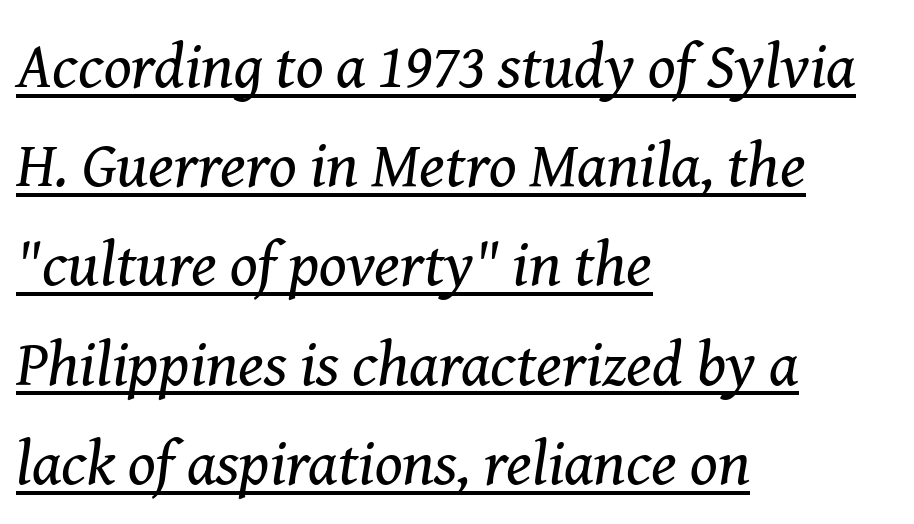
{"serif": "yes", "italic": "yes", "lean": "right", "slant_degrees": 8, "bold": "no", "weight": "regular", "width": "normal", "stroke_contrast": "medium", "x_height": "medium", "monospaced": "no", "underline": "yes", "align": "left", "line_spacing": "normal", "line_spacing_ratio": 1.55, "letter_spacing": "normal", "letter_spacing_em": 0.0, "glyph_px": 64}
